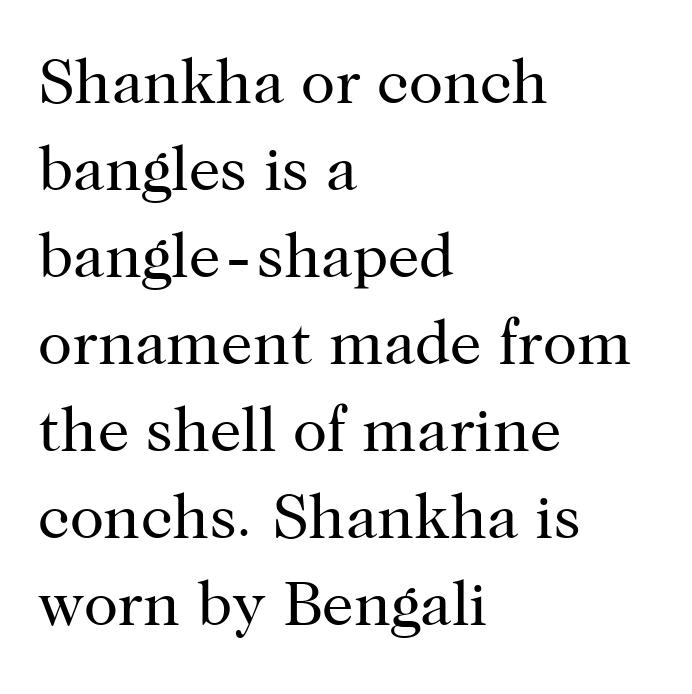
Leading matches the norm, producing a regular column. These lines are rendered in a variable-pitch font. There is no visible air inserted between adjacent glyphs. Bare-footed words on every line. Left-aligned paragraph, ragged on the right. Typographically, this falls in the serif category.
